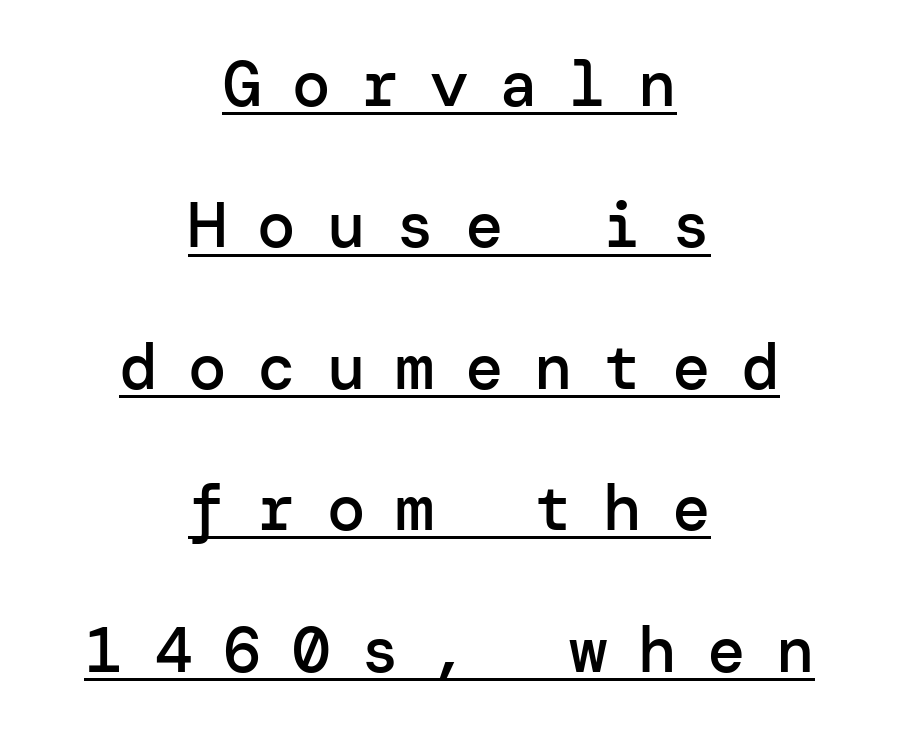
The image shows 64 px semibold sans-serif type, upright; set centered, loose line spacing (2.21x), unusually wide letter spacing (+0.48 em), underlined; low stroke contrast and a medium x-height.
